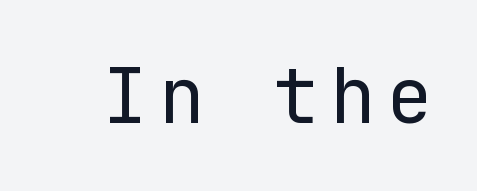
The image shows 77 px regular-weight sans-serif type, upright, monospaced; set not underlined; low stroke contrast and a medium x-height.
